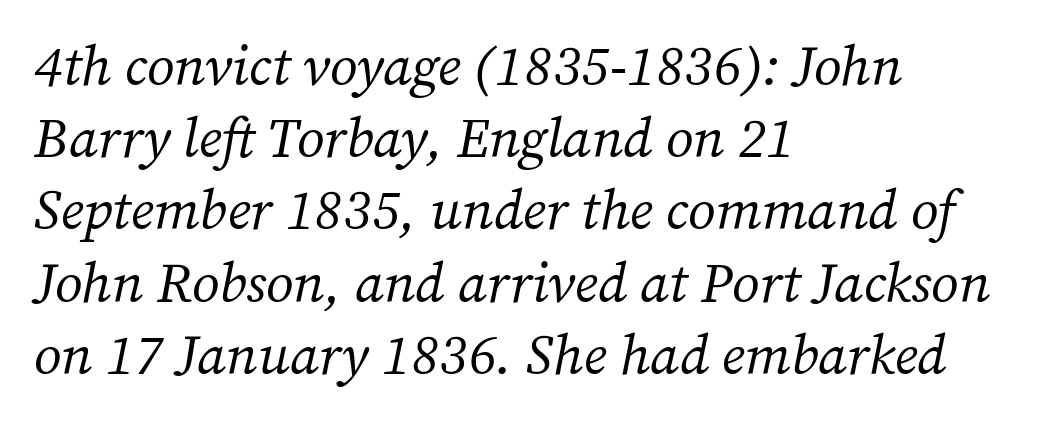
Q: Is the text bold? A: No.
Q: Is the text italic (slanted)? A: Yes, it leans right by about 12 degrees.
Q: Is the typeface a serif or a sans-serif typeface? A: Serif.
Q: Is the text underlined? A: No.
Q: How is the paragraph aligned? A: Left-aligned.
Q: Is the spacing between letters normal or unusually wide? A: Normal.
Q: Is the spacing between lines tight, normal or loose? A: Normal.
Q: Width (condensed, normal, or wide)? A: Normal.
Q: Stroke contrast? A: Medium.
Q: x-height? A: Medium.
Q: Monospaced? A: No.
